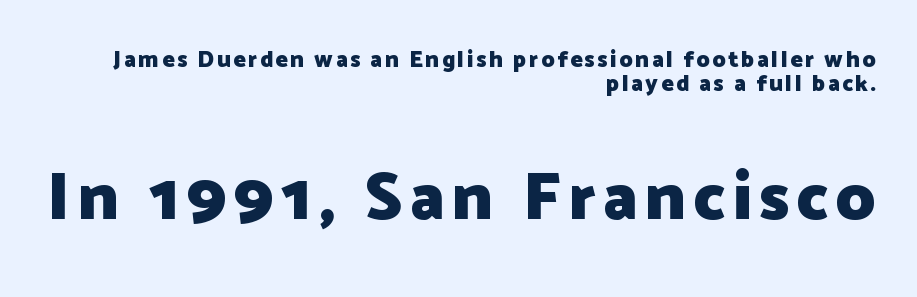
Q: Is the text bold? A: Yes.
Q: Is the text italic (slanted)? A: No, it is upright.
Q: Is the typeface a serif or a sans-serif typeface? A: Sans-serif.
Q: Is the text underlined? A: No.
Q: How is the paragraph aligned? A: Right-aligned.
Q: Is the spacing between lines tight, normal or loose? A: Tight.
Q: Which block of text is set in a larger size, the first (top) or the second (bottom)? A: The second (bottom) one.
Q: Width (condensed, normal, or wide)? A: Normal.
Q: Stroke contrast? A: Low.
Q: x-height? A: Medium.
Q: Monospaced? A: No.
